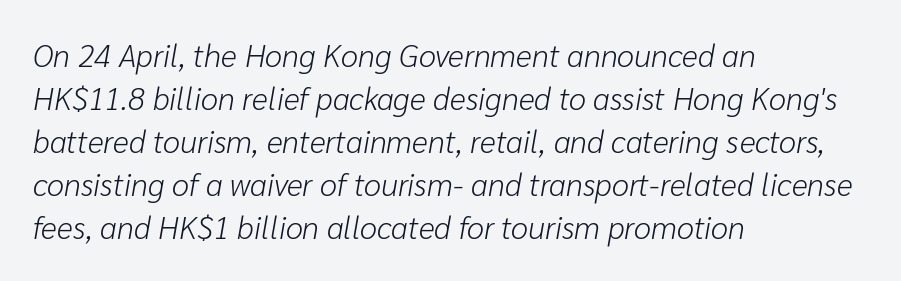
The image shows 31 px light type, italic (leaning right); set left-aligned, normal line spacing (1.39x), normal letter spacing, not underlined; low stroke contrast and a medium x-height.
